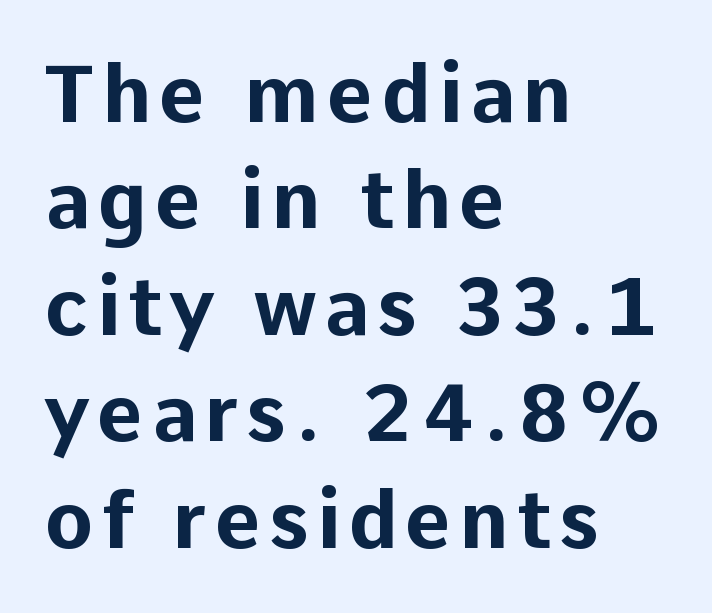
{"serif": "no", "italic": "no", "bold": "yes", "weight": "bold", "width": "normal", "stroke_contrast": "low", "x_height": "medium", "monospaced": "no", "underline": "no", "align": "left", "line_spacing": "normal", "line_spacing_ratio": 1.33, "glyph_px": 80}
